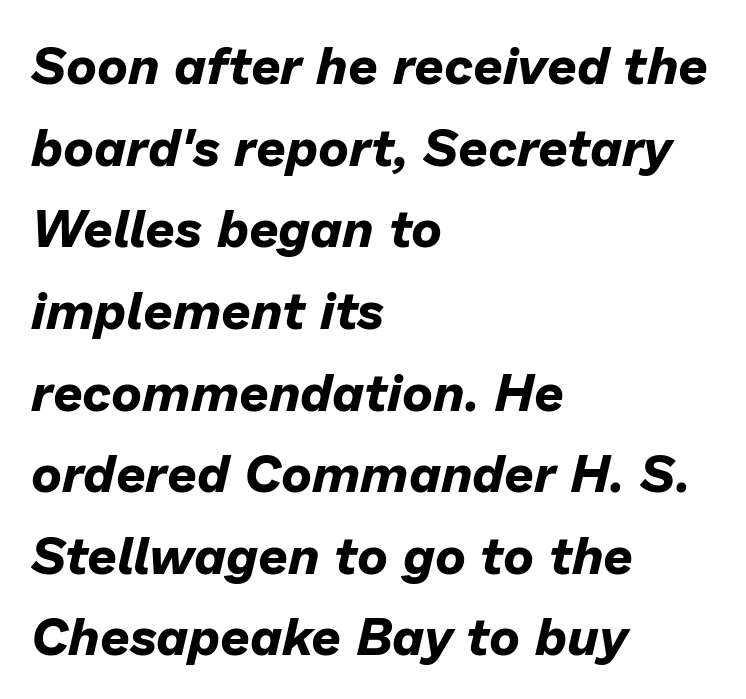
{"italic": "yes", "lean": "right", "slant_degrees": 13, "bold": "yes", "weight": "bold", "width": "normal", "stroke_contrast": "low", "x_height": "medium", "monospaced": "no", "underline": "no", "align": "left", "line_spacing": "normal", "line_spacing_ratio": 1.57, "letter_spacing": "normal", "letter_spacing_em": 0.0, "glyph_px": 52}
